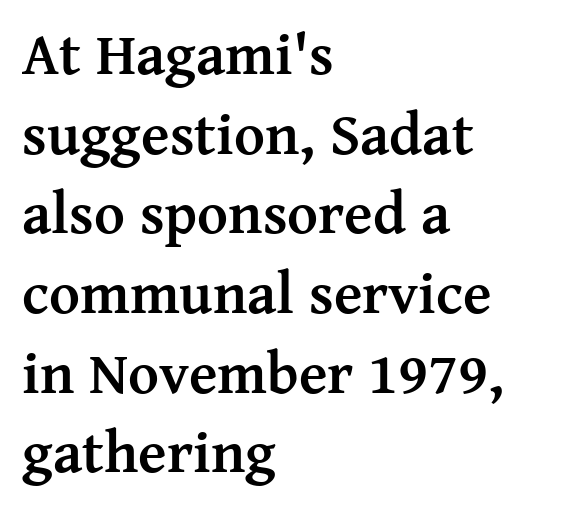
{"serif": "yes", "italic": "no", "bold": "yes", "weight": "semibold", "width": "normal", "stroke_contrast": "medium", "x_height": "medium", "monospaced": "no", "underline": "no", "align": "left", "line_spacing": "normal", "line_spacing_ratio": 1.35, "letter_spacing": "normal", "letter_spacing_em": 0.0, "glyph_px": 59}
